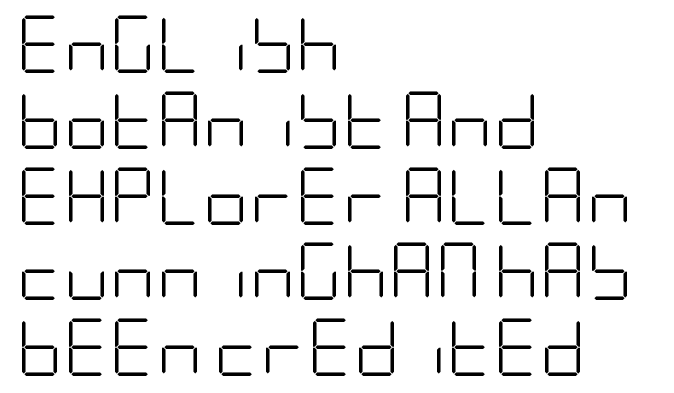
Q: Is the text bold? A: No.
Q: Is the text italic (slanted)? A: No, it is upright.
Q: Is the typeface a serif or a sans-serif typeface? A: Sans-serif.
Q: Is the text underlined? A: No.
Q: How is the paragraph aligned? A: Left-aligned.
Q: Is the spacing between letters normal or unusually wide? A: Normal.
Q: Is the spacing between lines tight, normal or loose? A: Normal.
Q: Width (condensed, normal, or wide)? A: Condensed.
Q: Stroke contrast? A: Low.
Q: x-height? A: Large.
